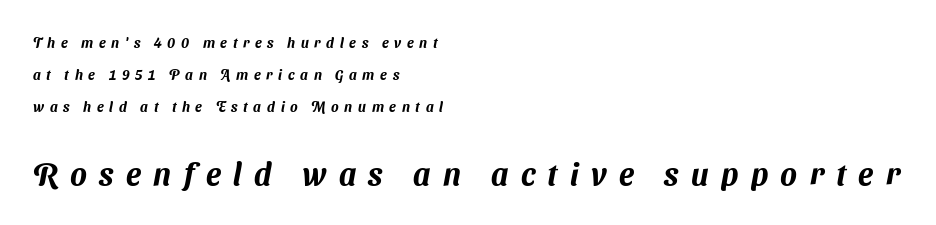
Q: Is the typeface a serif or a sans-serif typeface? A: Sans-serif.
Q: Is the text underlined? A: No.
Q: How is the paragraph aligned? A: Left-aligned.
Q: Is the spacing between letters normal or unusually wide? A: Unusually wide.
Q: Is the spacing between lines tight, normal or loose? A: Loose.
Q: Which block of text is set in a larger size, the first (top) or the second (bottom)? A: The second (bottom) one.
Q: Width (condensed, normal, or wide)? A: Normal.
Q: Stroke contrast? A: Medium.
Q: x-height? A: Medium.
Q: Monospaced? A: No.
